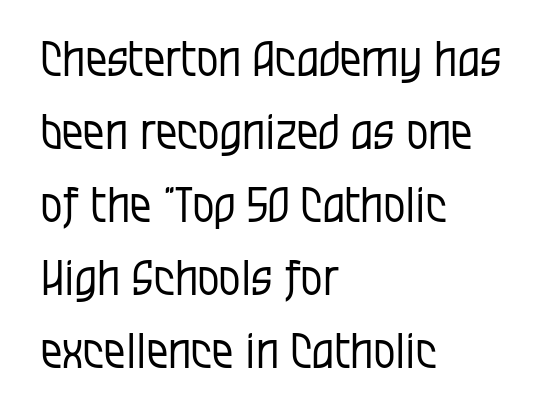
{"serif": "no", "italic": "no", "bold": "no", "weight": "regular", "width": "condensed", "stroke_contrast": "low", "x_height": "large", "monospaced": "no", "underline": "no", "align": "left", "line_spacing": "normal", "line_spacing_ratio": 1.52, "letter_spacing": "normal", "letter_spacing_em": 0.0, "glyph_px": 48}
